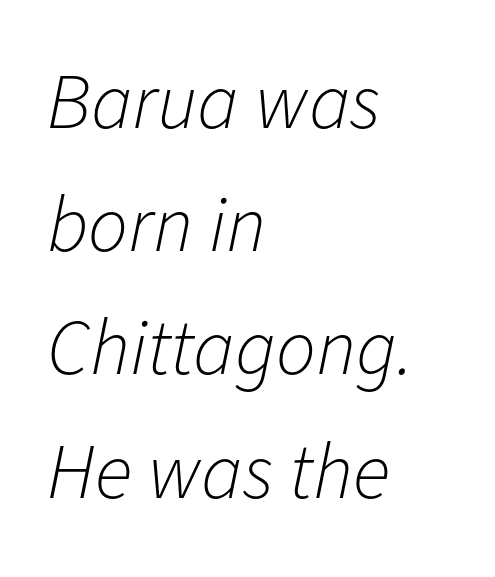
Proportional: the letters do not fall into vertical columns. Words appear dense and cohesive because spacing is normal. When letters slant like this, we call the style italic. These glyphs show unthickened strokes, regular width or finer.
